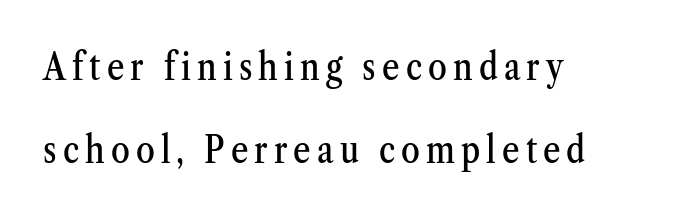
The image shows 38 px condensed serif type, upright; set left-aligned, loose line spacing (2.19x), not underlined; medium stroke contrast and a medium x-height.
